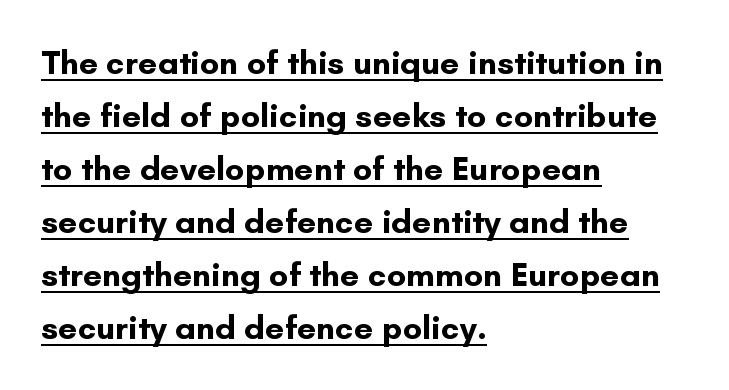
Spacing between characters is what you'd get straight out of the box. Strokes here are thick enough to call this a true bold. The setting favours the left margin, as ordinary paragraphs usually do. Underlining? Definitely there. Leading matches the norm, producing a regular column. The letters stand upright; this is a roman face.
